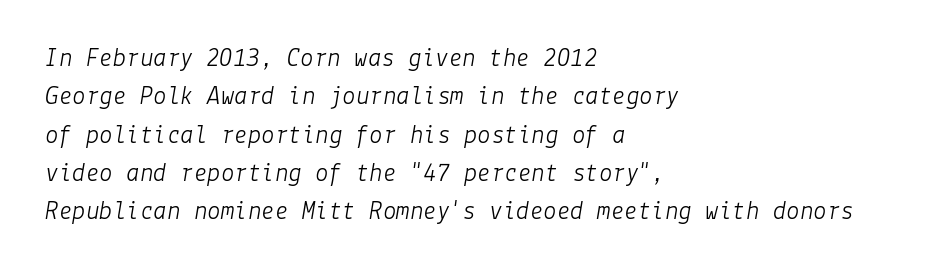
Caption: multi-line text, flush left, ragged right. You could call the tracking neutral — neither tight nor loose. The font's italic variant was chosen for this text. Evenly set lines give the paragraph a standard silhouette.
